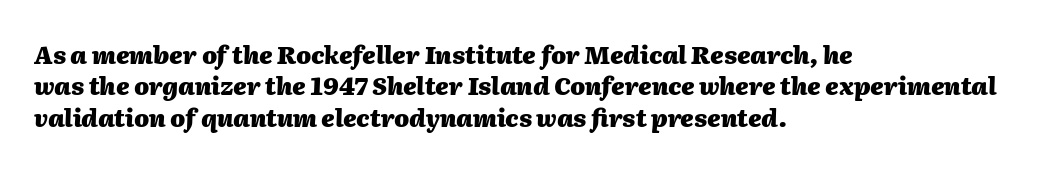
Q: Is the text bold? A: Yes.
Q: Is the text italic (slanted)? A: Yes, it leans right by about 2 degrees.
Q: Is the text underlined? A: No.
Q: How is the paragraph aligned? A: Left-aligned.
Q: Is the spacing between letters normal or unusually wide? A: Normal.
Q: Is the spacing between lines tight, normal or loose? A: Normal.
